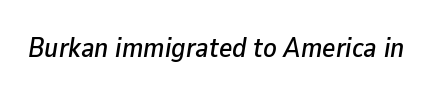
The image shows 28 px text type, italic (leaning right); set normal letter spacing, not underlined; low stroke contrast and a medium x-height.
